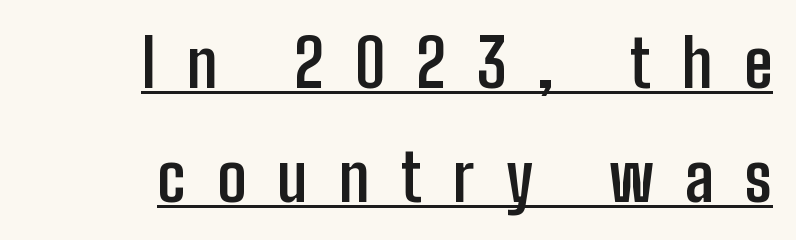
Type style note: lacks serifs. The glyphs have the mass of a bold cut. Line endings align vertically; line beginnings do not. Here the designer chose a conventional face with non-uniform glyph widths.
